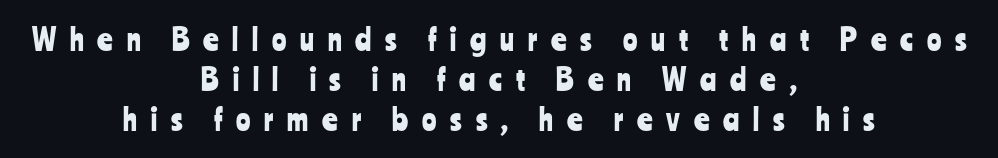
The letters stand straight up with perfectly vertical stems. These lines sit exactly where default settings would place them. Underline: absent. I'd call this a sans setting — the letters go barefoot.
